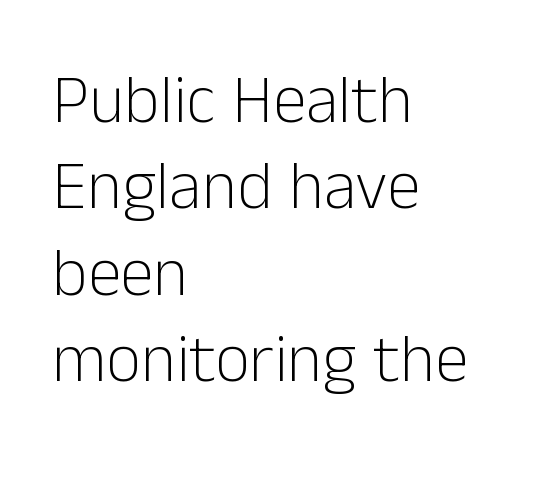
The lines sit at an ordinary, default distance from one another. The cut favours lightness, reaching ordinary text weight at its darkest. Does extra space separate the letters? No, they use regular spacing. Reading down the block, your eye returns to a fixed left position each line.
